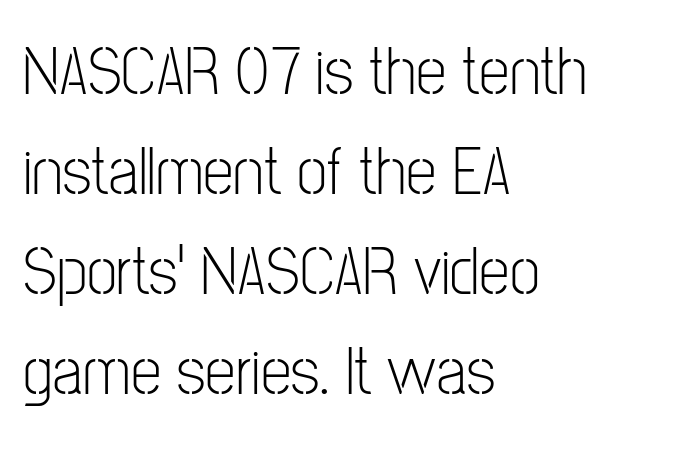
{"serif": "no", "italic": "no", "bold": "no", "weight": "light", "width": "condensed", "stroke_contrast": "low", "x_height": "medium", "monospaced": "no", "underline": "no", "align": "left", "line_spacing": "normal", "line_spacing_ratio": 1.45, "letter_spacing": "normal", "letter_spacing_em": 0.0, "glyph_px": 69}
